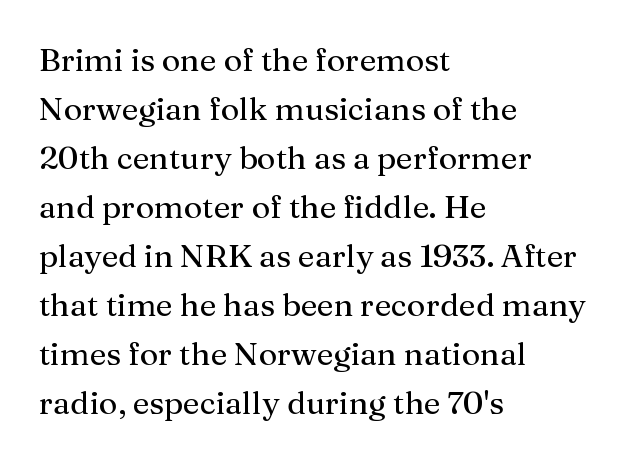
{"serif": "yes", "italic": "no", "bold": "no", "weight": "regular", "width": "normal", "stroke_contrast": "medium", "x_height": "medium", "monospaced": "no", "underline": "no", "align": "left", "line_spacing": "normal", "line_spacing_ratio": 1.53, "letter_spacing": "normal", "letter_spacing_em": 0.0, "glyph_px": 32}
